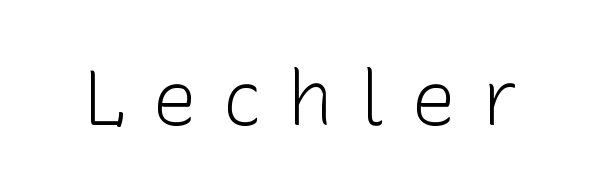
Vertical strokes here are truly vertical. Each letter keeps its own natural width here, so spacing adapts to shape. What stands out about the letter spacing? Its width — letters are far apart. The weight tops out at a normal text grade. Has an underline been added? It has not.
